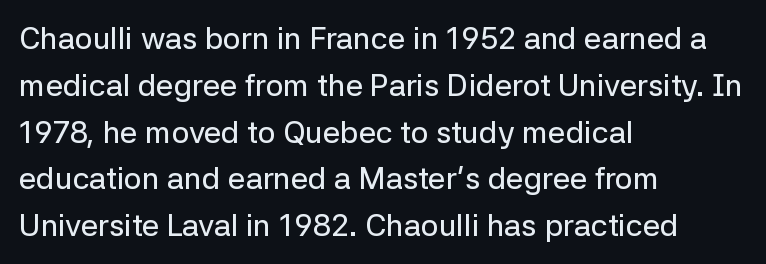
Short note: letters normally spaced. Nope, not italic — everything's standing straight. Each letter's strokes conclude bluntly, with no projecting serifs. The space beneath each line is pristine and unruled. The rag falls on the right side of this text block. Interline gaps are of average width in this sample.
